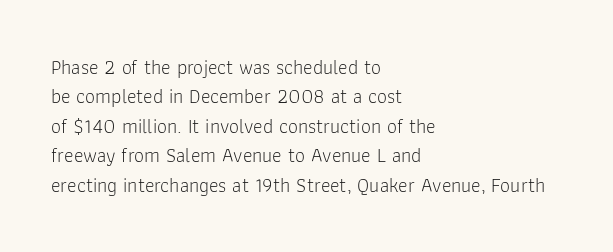
Look at the tracking — it's just the regular setting, nothing added. This sample keeps an unexceptional amount of space between lines. A typesetter would mark this as roman, not italic. Each row of text sits above clean, open space. Ink coverage per letter is moderate at most. This rendering uses left alignment, leaving the right contour irregular.
